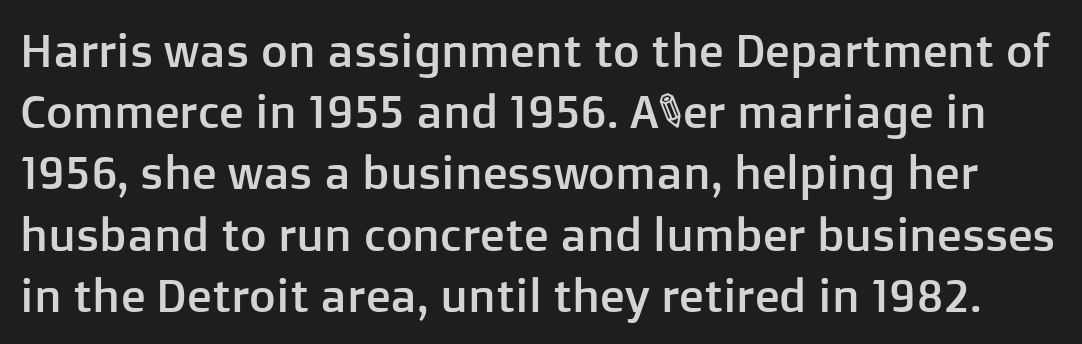
{"serif": "no", "italic": "no", "width": "normal", "stroke_contrast": "low", "x_height": "medium", "monospaced": "no", "underline": "no", "line_spacing": "normal", "line_spacing_ratio": 1.33, "letter_spacing": "normal", "letter_spacing_em": 0.0, "glyph_px": 46}
